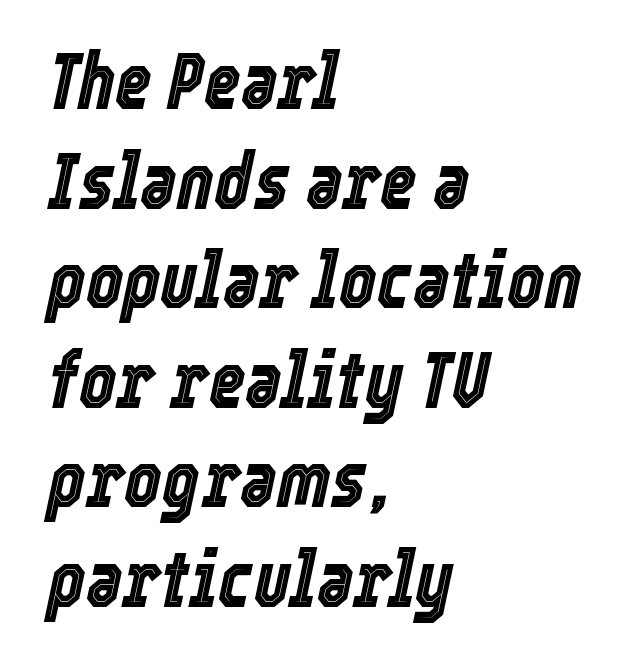
{"italic": "yes", "lean": "right", "slant_degrees": 12, "width": "condensed", "x_height": "medium", "monospaced": "no", "underline": "no", "align": "left", "line_spacing": "normal", "line_spacing_ratio": 1.26, "letter_spacing": "normal", "letter_spacing_em": 0.0, "glyph_px": 79}
